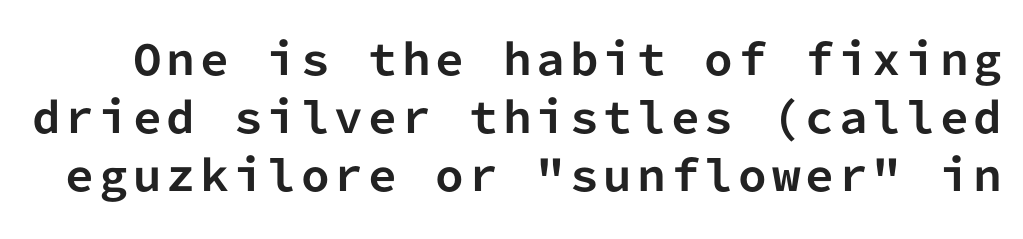
{"serif": "no", "italic": "no", "bold": "yes", "weight": "bold", "width": "normal", "stroke_contrast": "low", "x_height": "medium", "monospaced": "yes", "underline": "no", "line_spacing": "normal", "line_spacing_ratio": 1.41, "glyph_px": 41}
